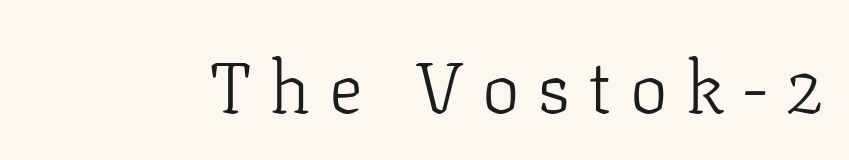
Q: Is the text bold? A: No.
Q: Is the text italic (slanted)? A: No, it is upright.
Q: Is the typeface a serif or a sans-serif typeface? A: Serif.
Q: Is the text underlined? A: No.
Q: Is the spacing between letters normal or unusually wide? A: Unusually wide.
Q: Width (condensed, normal, or wide)? A: Normal.
Q: Stroke contrast? A: Low.
Q: x-height? A: Medium.
Q: Monospaced? A: No.
